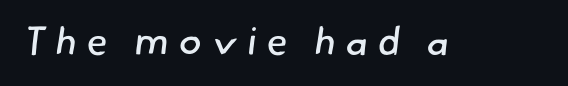
Each word looks stretched out because of the extra space between its letters. Letters have the restrained weight of plain body copy at most. The passage shown is typed in a proportional face where columns would drift. The characters display no serif detailing; their extremities are plain. Rule under the text: the space is simply empty.
